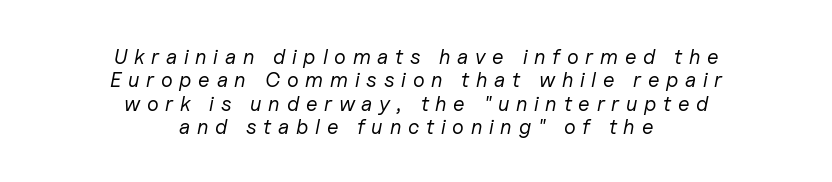
Q: Is the text bold? A: No.
Q: Is the text italic (slanted)? A: Yes, it leans right by about 11 degrees.
Q: Is the text underlined? A: No.
Q: How is the paragraph aligned? A: Centered.
Q: Is the spacing between letters normal or unusually wide? A: Unusually wide.
Q: Is the spacing between lines tight, normal or loose? A: Tight.
